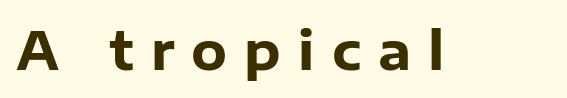
{"serif": "no", "italic": "no", "bold": "yes", "weight": "heavy", "width": "normal", "stroke_contrast": "low", "x_height": "medium", "monospaced": "no", "underline": "no", "letter_spacing": "wide", "letter_spacing_em": 0.33, "glyph_px": 52}
